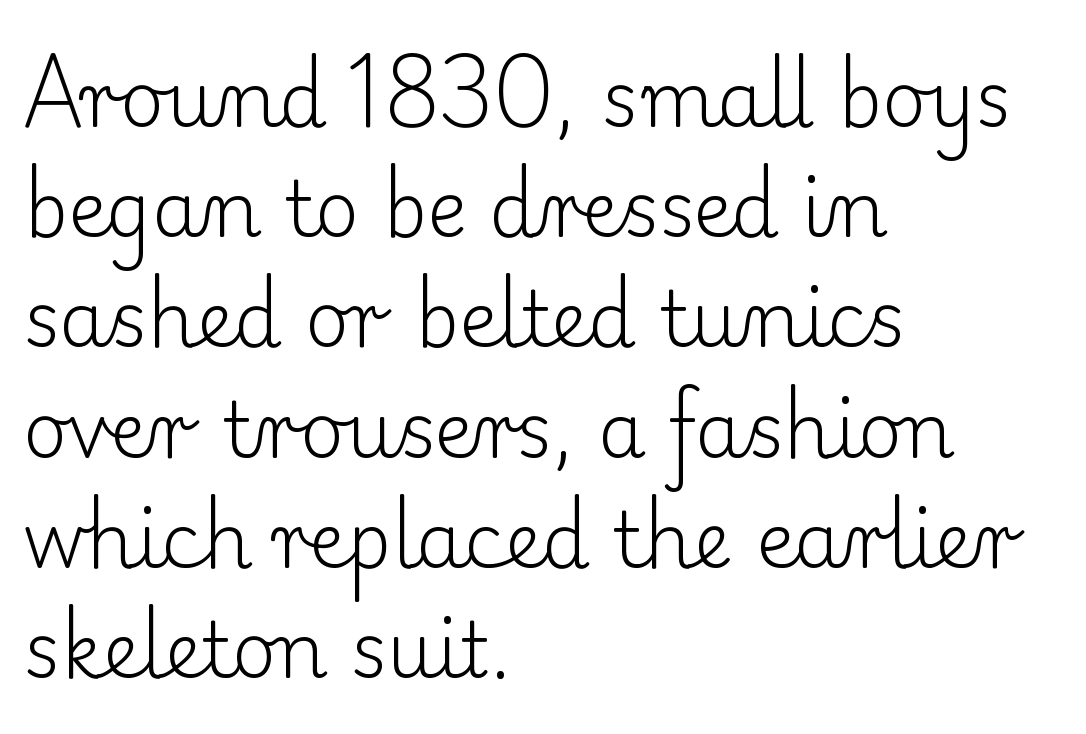
The image shows 76 px light type, upright; set left-aligned, normal line spacing (1.45x), normal letter spacing, not underlined; low stroke contrast and a small x-height.
